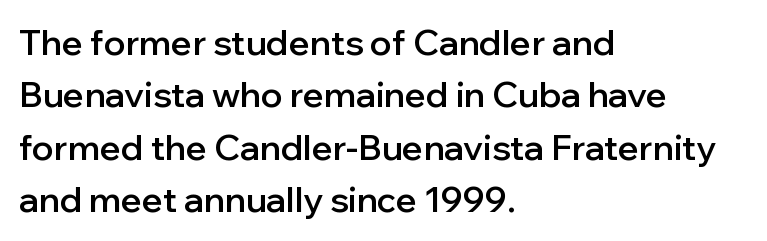
The image shows 35 px semibold sans-serif type, upright; set left-aligned, normal line spacing (1.5x), normal letter spacing, not underlined; low stroke contrast and a medium x-height.
